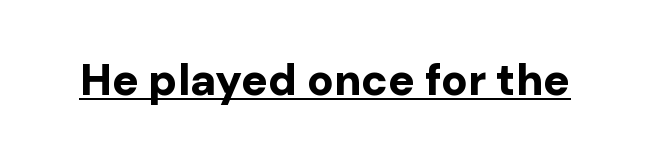
The specimen includes a rule beneath the text block's lines. This sample has the flowing, uneven cadence of proportional lettering. This is sans-serif lettering, the kind often seen on screens and signage. Ordinary non-slanted type is in use. Characters follow at the spacing the type designer built in. Weight: bold.
